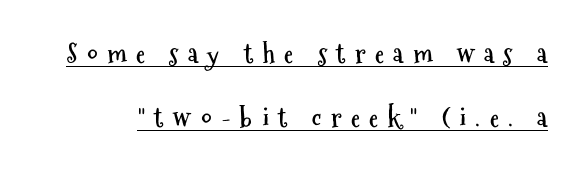
Tracking value appears strongly positive — letters spread wide. The lettering stays uniformly vertical, giving the passage a roman look. The characters look thick and weighty, a clear bold. Decoration check: the copy is underlined.
